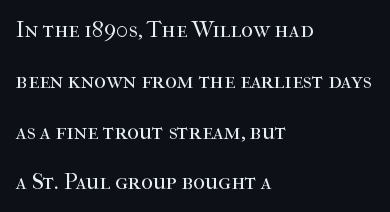
The image shows 23 px text type, upright; set left-aligned, loose line spacing (2.21x), normal letter spacing, not underlined.
